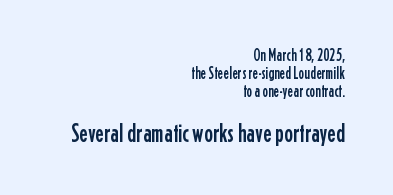
{"italic": "no", "underline": "no", "align": "right", "line_spacing": "tight", "line_spacing_ratio": 1.07, "letter_spacing": "normal", "letter_spacing_em": 0.0, "larger_block": "second", "size_ratio": 1.53, "glyph_px": 26}
